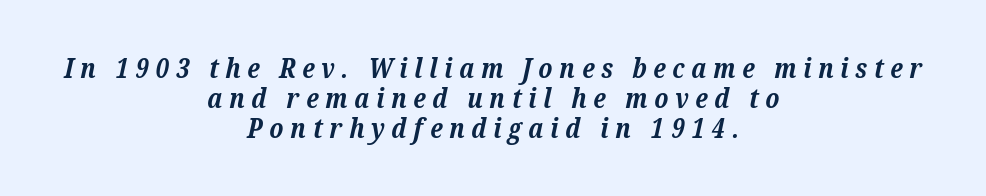
Classification — serif. The rendering uses natural spacing where letterforms have individual widths. Characters follow at a spacing far wider than the type designer built in. Students, observe: this is what under-led, compact text looks like.
